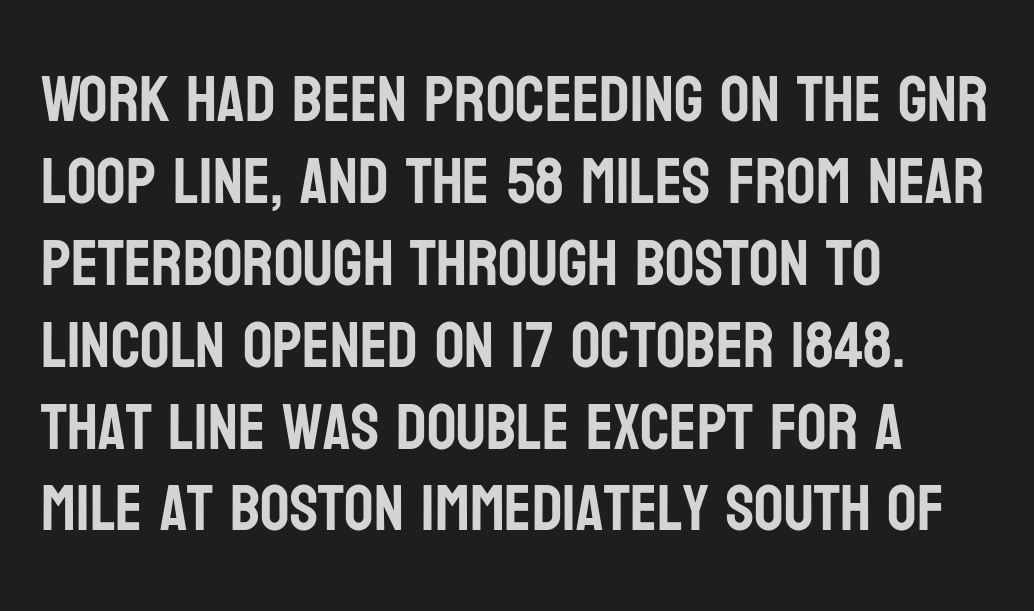
Q: Is the text italic (slanted)? A: No, it is upright.
Q: Is the typeface a serif or a sans-serif typeface? A: Sans-serif.
Q: Is the text underlined? A: No.
Q: How is the paragraph aligned? A: Left-aligned.
Q: Is the spacing between letters normal or unusually wide? A: Normal.
Q: Is the spacing between lines tight, normal or loose? A: Normal.
Q: Width (condensed, normal, or wide)? A: Condensed.
Q: Stroke contrast? A: Low.
Q: x-height? A: Large.
Q: Monospaced? A: No.
